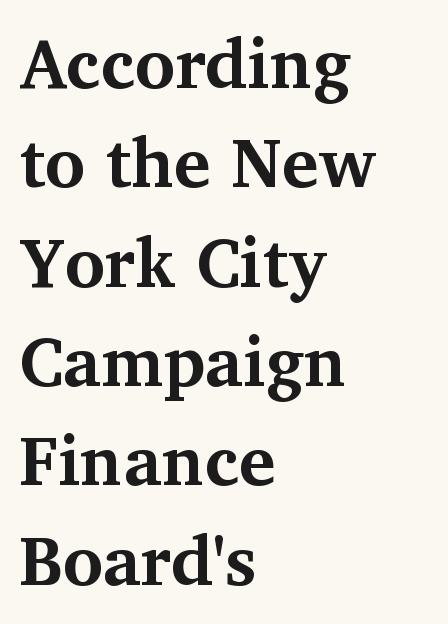
The image shows 69 px bold serif type, upright; set left-aligned, normal line spacing (1.44x), normal letter spacing, not underlined; medium stroke contrast and a medium x-height.
